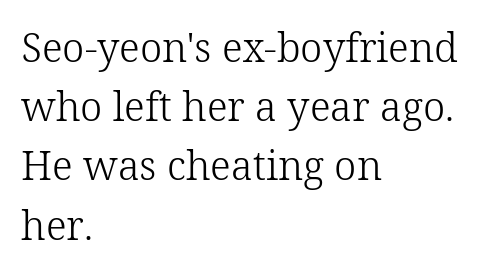
The image shows 40 px light serif type, upright; set left-aligned, normal line spacing (1.48x), normal letter spacing, not underlined; low stroke contrast and a medium x-height.
